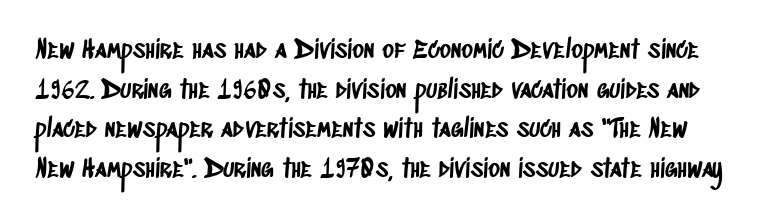
Each word holds together tightly as a unit, with standard inter-letter gaps. What's the leading like? Ordinary, nothing unusual. Nobody drew a line under any word here.
